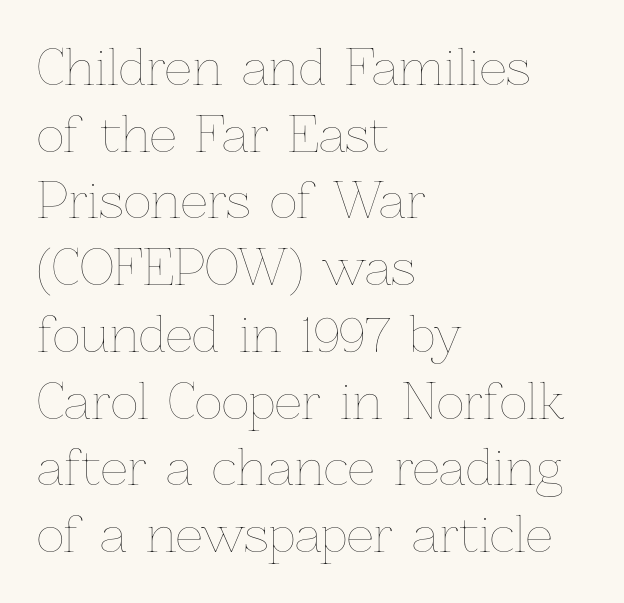
{"italic": "no", "bold": "no", "weight": "thin", "width": "normal", "stroke_contrast": "low", "x_height": "medium", "monospaced": "no", "underline": "no", "align": "left", "line_spacing": "normal", "line_spacing_ratio": 1.39, "letter_spacing": "normal", "letter_spacing_em": 0.0, "glyph_px": 48}
